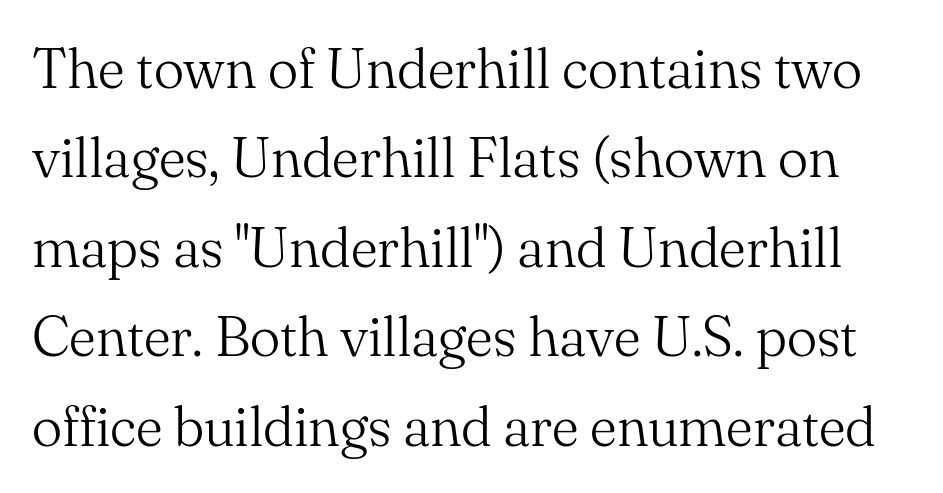
Q: Is the text bold? A: No.
Q: Is the text italic (slanted)? A: No, it is upright.
Q: Is the typeface a serif or a sans-serif typeface? A: Serif.
Q: Is the text underlined? A: No.
Q: Is the spacing between letters normal or unusually wide? A: Normal.
Q: Is the spacing between lines tight, normal or loose? A: Normal.
Q: Width (condensed, normal, or wide)? A: Normal.
Q: Stroke contrast? A: Medium.
Q: x-height? A: Small.
Q: Monospaced? A: No.
